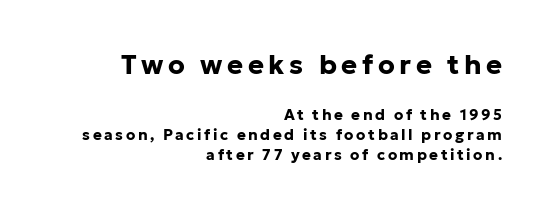
{"italic": "no", "bold": "yes", "underline": "no", "align": "right", "line_spacing": "normal", "line_spacing_ratio": 1.34, "larger_block": "first", "size_ratio": 1.8, "glyph_px": 27}
